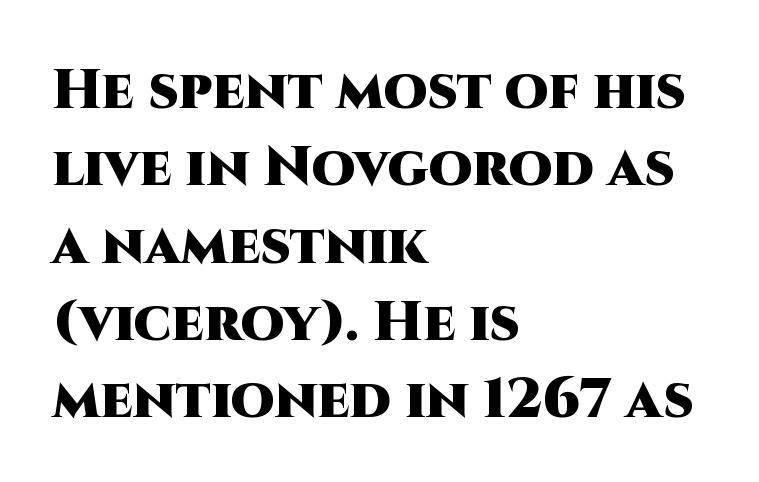
The image shows 56 px heavy sans-serif type, upright; set left-aligned, normal line spacing (1.38x), normal letter spacing, not underlined; high stroke contrast and a large x-height.
